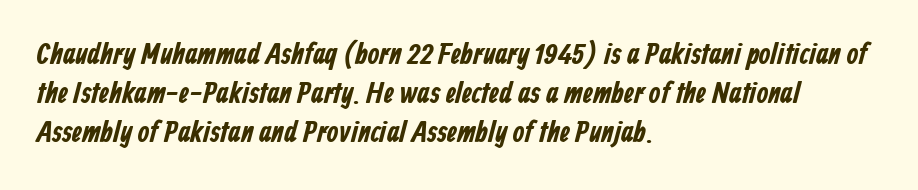
{"serif": "no", "bold": "yes", "weight": "bold", "width": "condensed", "stroke_contrast": "low", "x_height": "medium", "monospaced": "no", "underline": "no", "align": "left", "line_spacing": "normal", "line_spacing_ratio": 1.3, "letter_spacing": "normal", "letter_spacing_em": 0.0, "glyph_px": 30}
